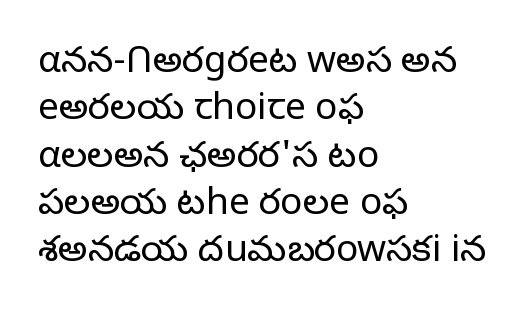
The image shows 37 px light sans-serif type, upright; set left-aligned, normal line spacing (1.28x), normal letter spacing, not underlined; low stroke contrast and a medium x-height.
